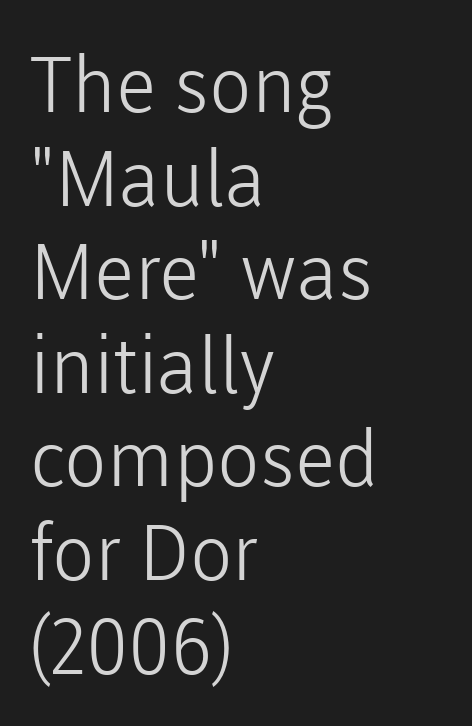
You could not count columns in this text — the font is proportionally spaced. Beneath every word, the page is bare. Here the glyphs are tracked normally, forming tight word shapes. Vertical strokes here are truly vertical. In CSS terms this would be text-align: left. No heavy texture on the line: the type isn't bold.
